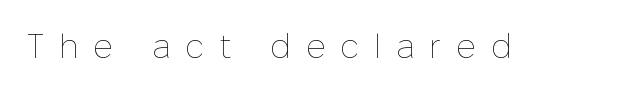
Q: Is the text bold? A: No.
Q: Is the text italic (slanted)? A: No, it is upright.
Q: Is the text underlined? A: No.
Q: Is the spacing between letters normal or unusually wide? A: Unusually wide.
Q: Width (condensed, normal, or wide)? A: Normal.
Q: Stroke contrast? A: Low.
Q: x-height? A: Medium.
Q: Monospaced? A: No.
